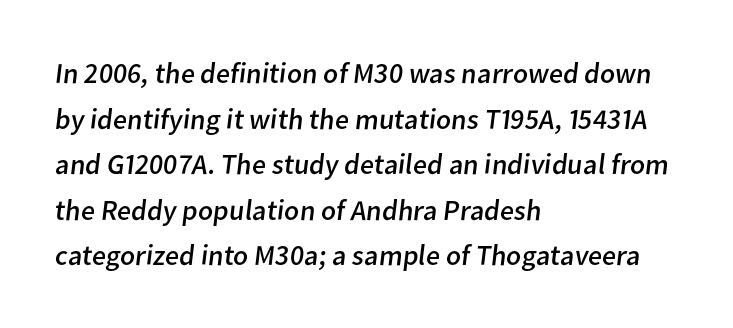
Q: Is the text bold? A: No.
Q: Is the typeface a serif or a sans-serif typeface? A: Sans-serif.
Q: Is the text underlined? A: No.
Q: How is the paragraph aligned? A: Left-aligned.
Q: Is the spacing between letters normal or unusually wide? A: Normal.
Q: Is the spacing between lines tight, normal or loose? A: Normal.
Q: Width (condensed, normal, or wide)? A: Normal.
Q: Stroke contrast? A: Low.
Q: x-height? A: Medium.
Q: Monospaced? A: No.
